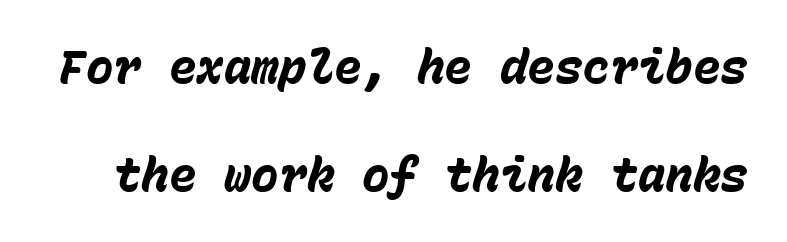
The image shows 46 px heavy type, italic (leaning right), monospaced; set loose line spacing (2.34x), normal letter spacing, not underlined; low stroke contrast and a medium x-height.
